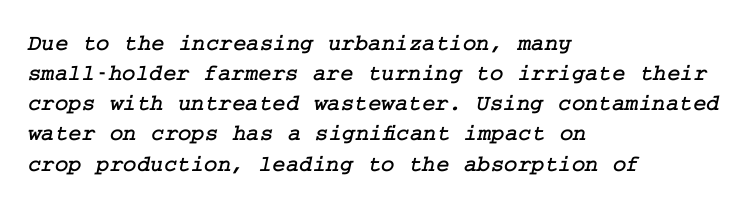
Q: Is the text underlined? A: No.
Q: How is the paragraph aligned? A: Left-aligned.
Q: Is the spacing between letters normal or unusually wide? A: Normal.
Q: Is the spacing between lines tight, normal or loose? A: Normal.
